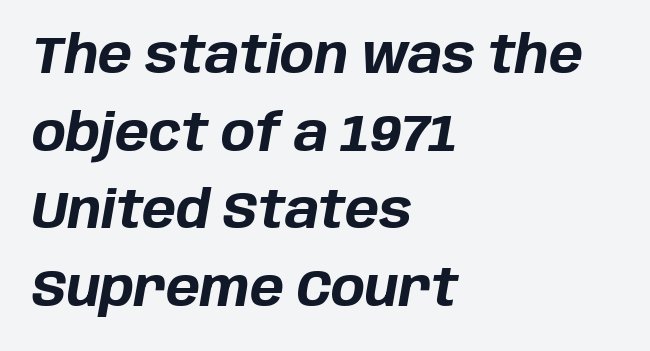
The image shows 51 px bold type, italic (leaning right); set left-aligned, normal line spacing (1.52x), normal letter spacing, not underlined; low stroke contrast and a large x-height.
